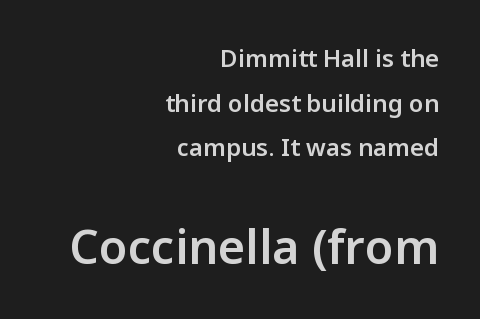
Leftover space on each line is placed entirely before the opening word. The passage shown is semibold, sitting just below true bold. Looks like regular typesetting: each glyph gets only the width it needs. A typesetter would call this zero additional tracking. The letters carry no serifs — their stems end cleanly without finishing strokes.
